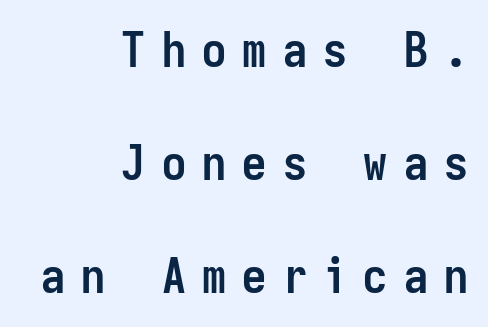
Q: Is the text bold? A: Yes.
Q: Is the text italic (slanted)? A: No, it is upright.
Q: Is the typeface a serif or a sans-serif typeface? A: Sans-serif.
Q: Is the text underlined? A: No.
Q: How is the paragraph aligned? A: Right-aligned.
Q: Is the spacing between letters normal or unusually wide? A: Unusually wide.
Q: Is the spacing between lines tight, normal or loose? A: Loose.
Q: Width (condensed, normal, or wide)? A: Condensed.
Q: Stroke contrast? A: Low.
Q: x-height? A: Medium.
Q: Monospaced? A: Yes.
